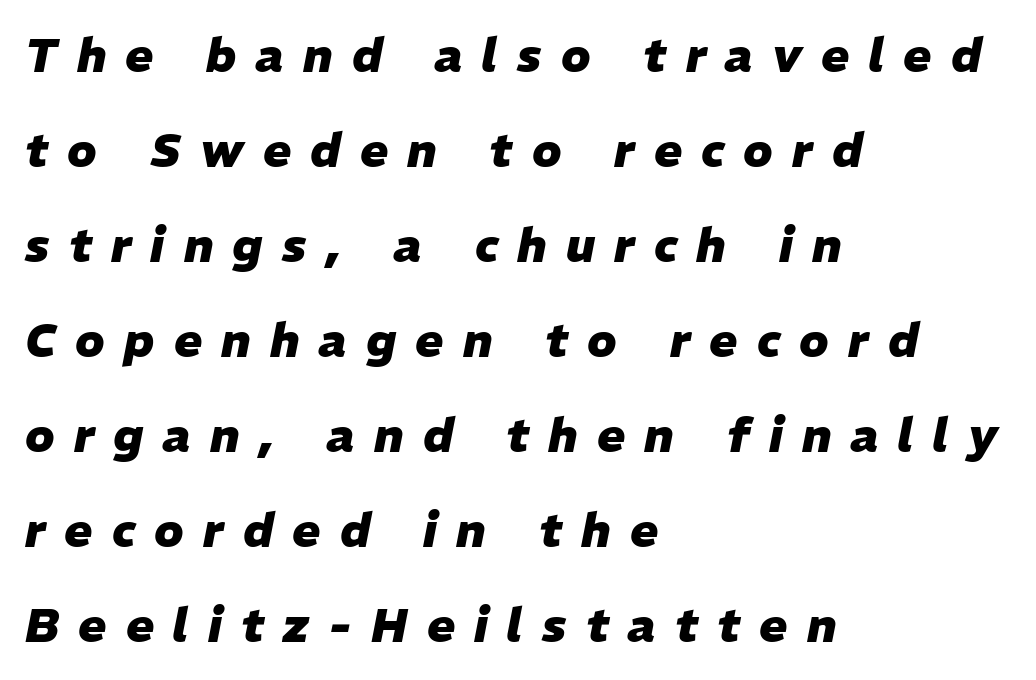
The rendering inserts visible extra space after every character. Layout note: lines flush left. A typesetter would call this proportional, since set widths differ per character. Only glyphs here, with clear space below each row.
